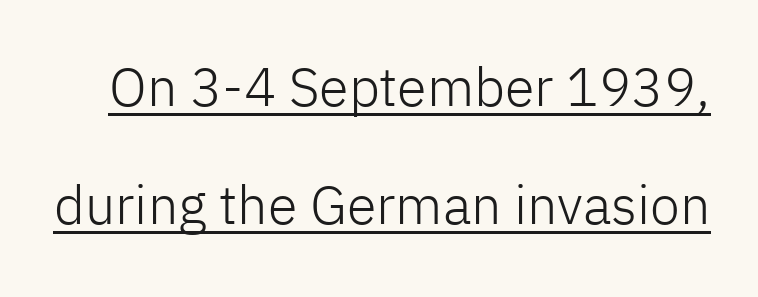
Q: Is the text bold? A: No.
Q: Is the text italic (slanted)? A: No, it is upright.
Q: Is the typeface a serif or a sans-serif typeface? A: Sans-serif.
Q: Is the text underlined? A: Yes.
Q: Is the spacing between letters normal or unusually wide? A: Normal.
Q: Is the spacing between lines tight, normal or loose? A: Loose.
Q: Width (condensed, normal, or wide)? A: Normal.
Q: Stroke contrast? A: Low.
Q: x-height? A: Medium.
Q: Monospaced? A: No.
